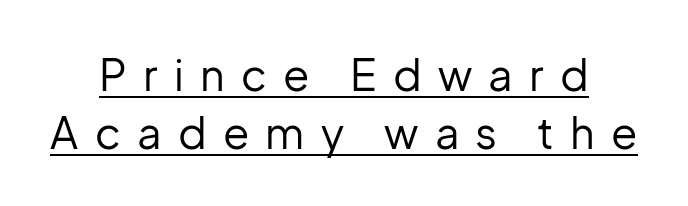
The image shows 43 px regular-weight sans-serif type, upright; set centered, normal line spacing (1.36x), unusually wide letter spacing (+0.38 em), underlined; low stroke contrast and a medium x-height.
